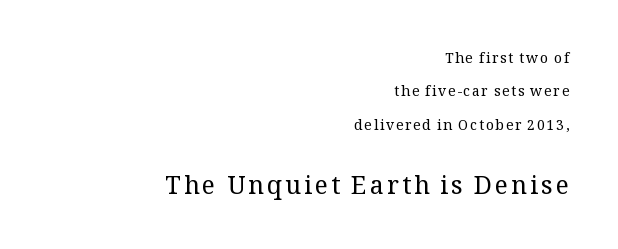
The image shows 25 px text type, upright; set right-aligned, loose line spacing (2.39x), not underlined; the second (bottom) block is 1.79x larger.
